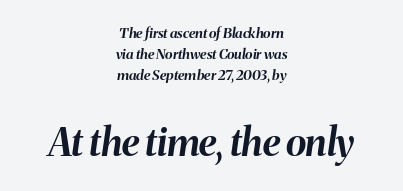
Is this a fixed-width face? No — the glyphs have proportional, varying widths. Caption: bold face, heavy strokes. The passage shown begins with its smaller block and ends with its larger one. Look at the tracking — it's just the regular setting, nothing added. Baseline-to-baseline distance is the conventional proportion of letter height.
